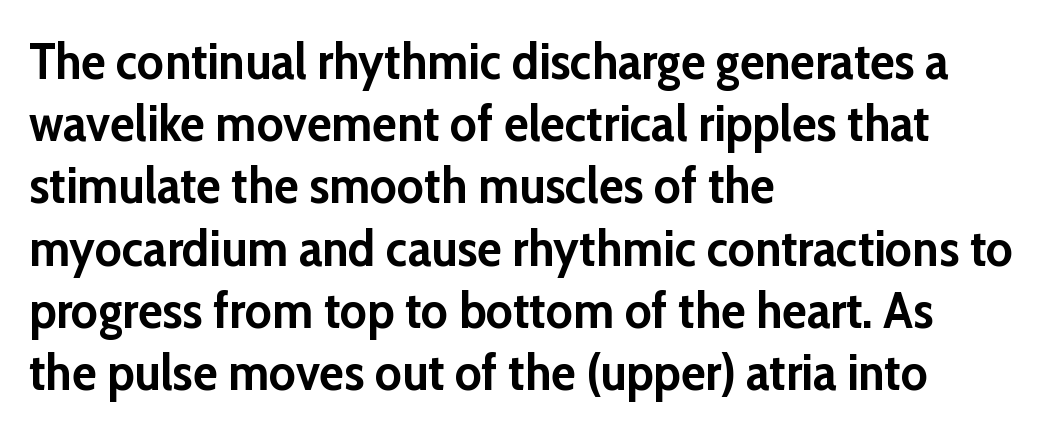
The lettering stays uniformly vertical, giving the passage a roman look. This sample has the flowing, uneven cadence of proportional lettering. Glyph-to-glyph distance matches everyday printed text. In CSS terms this would be text-align: left. The type family on display is of the sans-serif kind. Heavy-handed strokes throughout: this text is bold.
